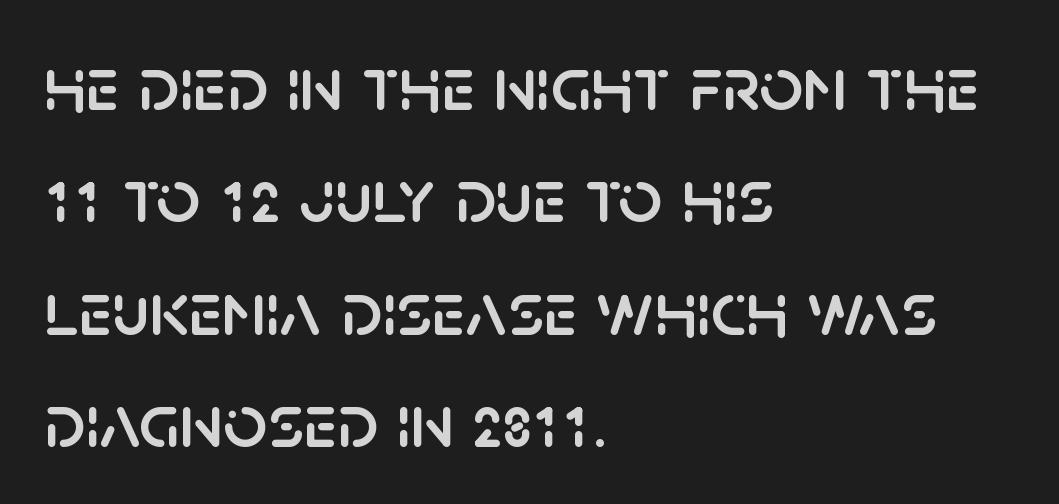
The vertical gap from one line to the next is medium. Italic? Not at all — the glyphs are vertical. What stands out about the letter spacing? Nothing — it is the standard amount. Check where the strokes stop: nothing finishes them off — pure sans.
